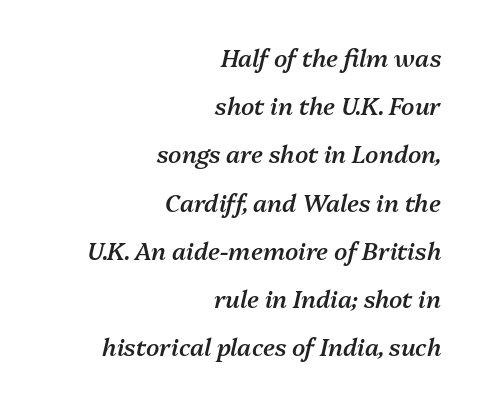
The image shows 24 px text type, italic (leaning right); set right-aligned, loose line spacing (2.01x), normal letter spacing, not underlined.
